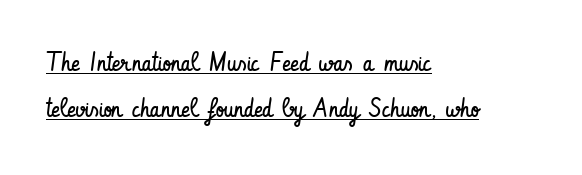
How are the letters spaced? Ordinarily, with no added tracking. Vertical stems look standard width or narrower in stroke. Every character sits straight up, as roman type does. Compared with undecorated copy, this sample adds a rule below the words. The ragged edge is on the right, which tells us the setting is flush left.
